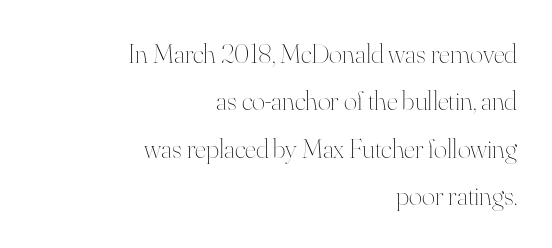
The image shows 28 px thin type, upright; set right-aligned, normal line spacing (1.69x), normal letter spacing, not underlined; high stroke contrast and a small x-height.
